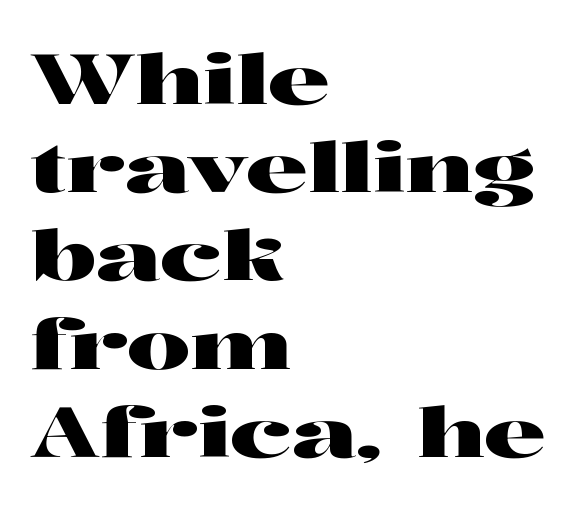
{"serif": "yes", "italic": "no", "width": "wide", "stroke_contrast": "high", "x_height": "medium", "monospaced": "no", "underline": "no", "align": "left", "line_spacing": "normal", "line_spacing_ratio": 1.26, "letter_spacing": "normal", "letter_spacing_em": 0.0, "glyph_px": 70}
